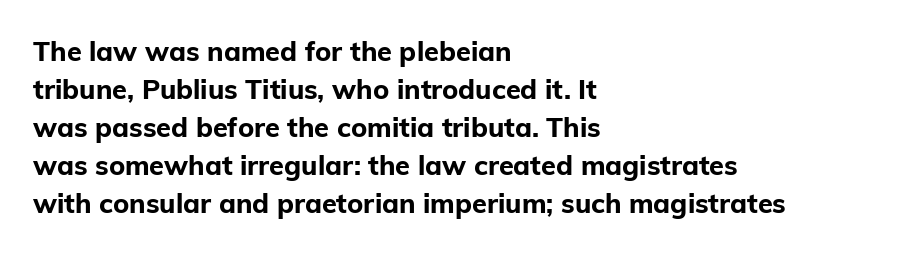
The image shows 27 px bold type, upright; set left-aligned, normal line spacing (1.41x), normal letter spacing, not underlined.
